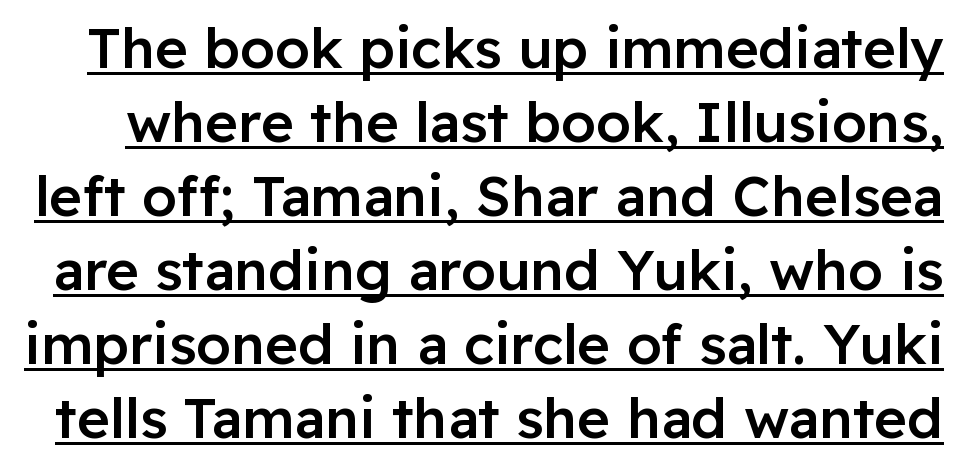
Q: Is the text bold? A: Semi-bold.
Q: Is the text italic (slanted)? A: No, it is upright.
Q: Is the typeface a serif or a sans-serif typeface? A: Sans-serif.
Q: Is the text underlined? A: Yes.
Q: Is the spacing between letters normal or unusually wide? A: Normal.
Q: Is the spacing between lines tight, normal or loose? A: Normal.
Q: Width (condensed, normal, or wide)? A: Normal.
Q: Stroke contrast? A: Low.
Q: x-height? A: Medium.
Q: Monospaced? A: No.
